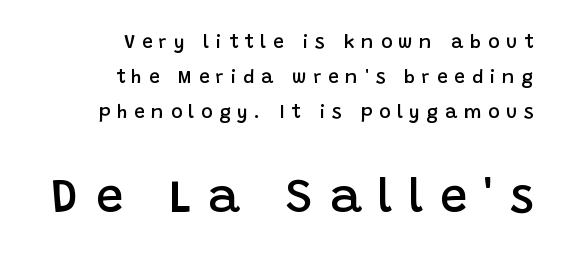
{"serif": "no", "italic": "no", "bold": "semi", "weight": "semibold", "width": "normal", "stroke_contrast": "low", "x_height": "large", "monospaced": "no", "underline": "no", "align": "right", "line_spacing_ratio": 1.85, "letter_spacing": "wide", "letter_spacing_em": 0.35, "larger_block": "second", "size_ratio": 2.47, "glyph_px": 47}
